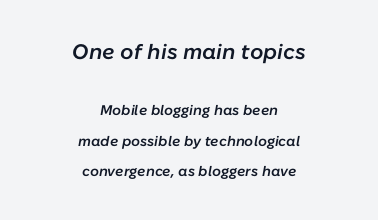
Q: Is the text bold? A: Semi-bold.
Q: Is the text italic (slanted)? A: Yes, it leans right by about 10 degrees.
Q: Is the text underlined? A: No.
Q: How is the paragraph aligned? A: Centered.
Q: Is the spacing between letters normal or unusually wide? A: Normal.
Q: Is the spacing between lines tight, normal or loose? A: Loose.
Q: Which block of text is set in a larger size, the first (top) or the second (bottom)? A: The first (top) one.
